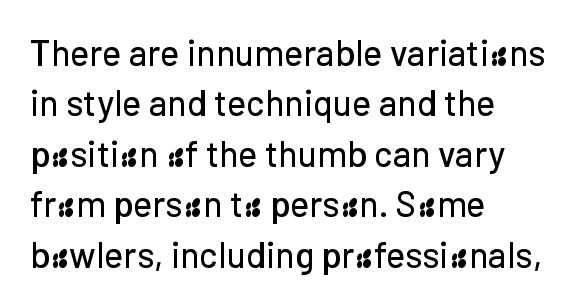
The image shows 36 px sans-serif type, upright; set left-aligned, normal line spacing (1.4x), normal letter spacing, not underlined; low stroke contrast and a medium x-height.
